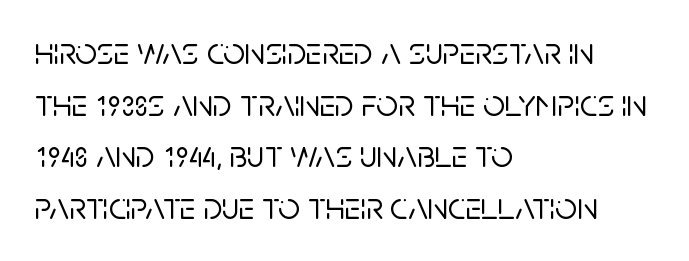
{"serif": "no", "italic": "no", "width": "normal", "stroke_contrast": "low", "x_height": "large", "monospaced": "no", "underline": "no", "align": "left", "line_spacing": "normal", "line_spacing_ratio": 1.36, "letter_spacing": "normal", "letter_spacing_em": 0.0, "glyph_px": 38}
